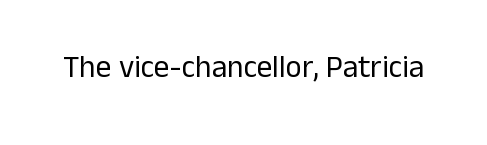
Q: Is the text bold? A: No.
Q: Is the text italic (slanted)? A: No, it is upright.
Q: Is the typeface a serif or a sans-serif typeface? A: Sans-serif.
Q: Is the text underlined? A: No.
Q: Is the spacing between letters normal or unusually wide? A: Normal.
Q: Width (condensed, normal, or wide)? A: Normal.
Q: Stroke contrast? A: Low.
Q: x-height? A: Medium.
Q: Monospaced? A: No.
